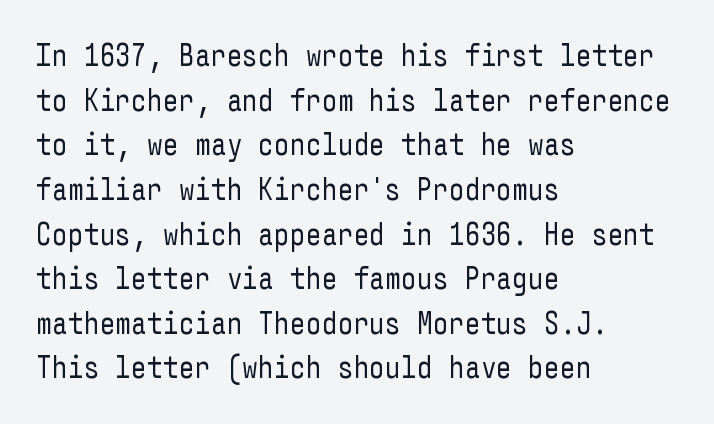
Ink coverage per letter is moderate at most. Does the leading feel generous? No, just average. The glyphs in this specimen are sans serif. These lines keep a tight, regular rhythm from letter to letter. Descenders are the only things crossing below the line.
